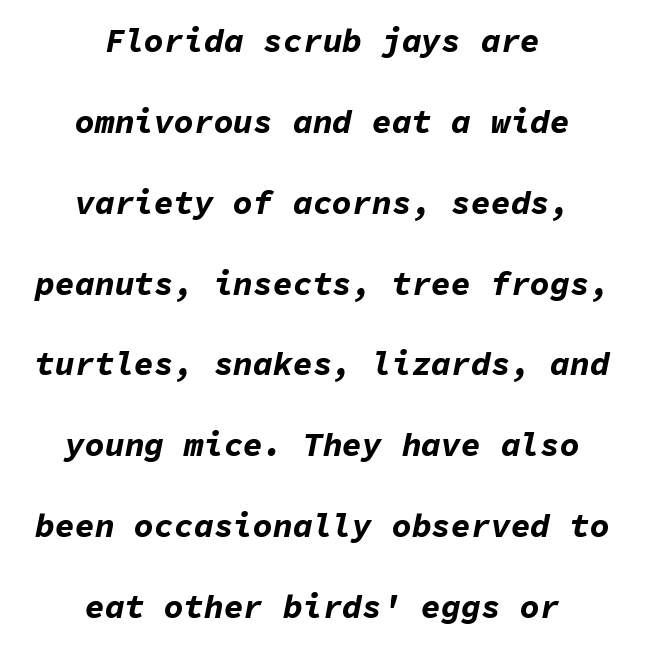
How heavy is the stroke? Heavy — this is a bold. Looks like terminal output: every glyph gets an equal slot. Reading down the block, each line starts at a different indent, mirrored at its end. Is there much room between lines? Yes — plenty of vertical air separates them. Glyph-to-glyph distance matches everyday printed text.
